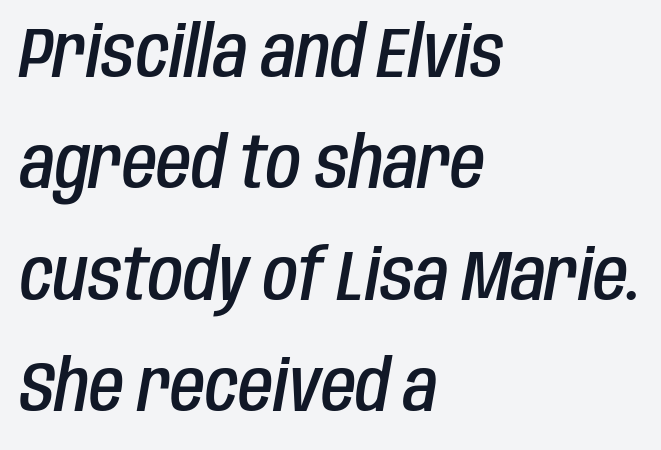
A semibold gives these letters moderate extra thickness, short of bold. Casual observation: everything's shoved over to the left. The passage shown leans; its letterforms are oblique. The baseline area is clear.
